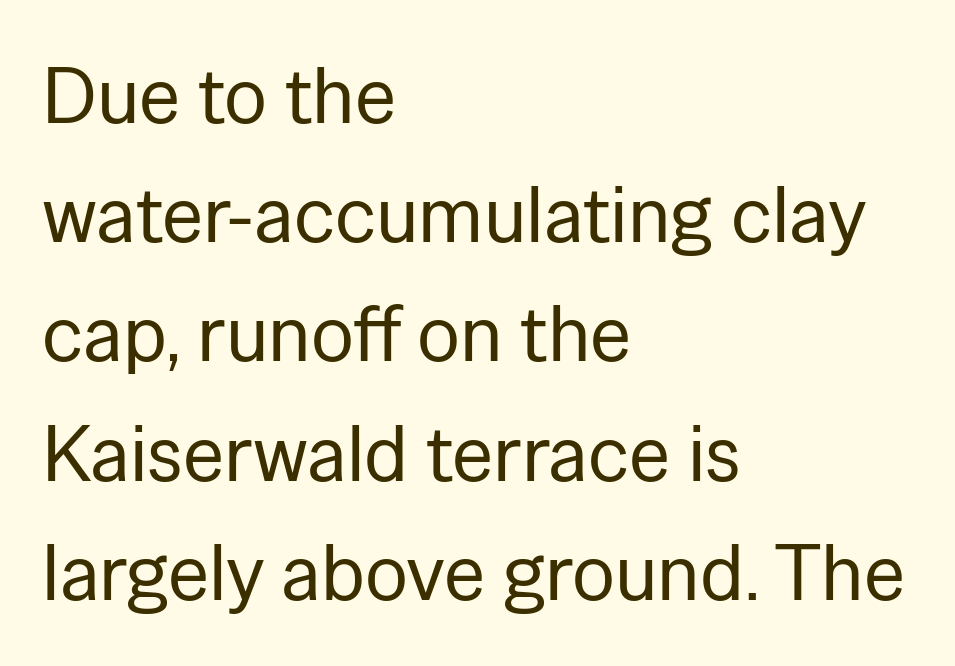
The image shows 80 px regular-weight sans-serif type, upright; set left-aligned, normal line spacing (1.49x), normal letter spacing, not underlined; low stroke contrast and a medium x-height.
